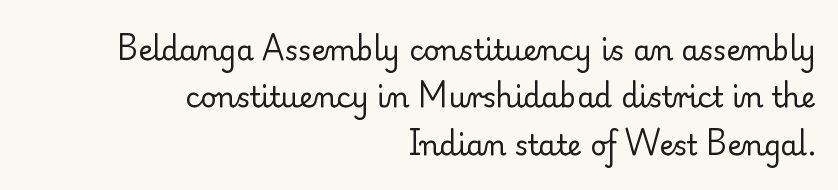
Q: Is the text bold? A: No.
Q: Is the text italic (slanted)? A: No, it is upright.
Q: Is the typeface a serif or a sans-serif typeface? A: Serif.
Q: Is the text underlined? A: No.
Q: How is the paragraph aligned? A: Right-aligned.
Q: Is the spacing between letters normal or unusually wide? A: Normal.
Q: Is the spacing between lines tight, normal or loose? A: Normal.
Q: Width (condensed, normal, or wide)? A: Normal.
Q: Stroke contrast? A: Low.
Q: x-height? A: Small.
Q: Monospaced? A: No.
